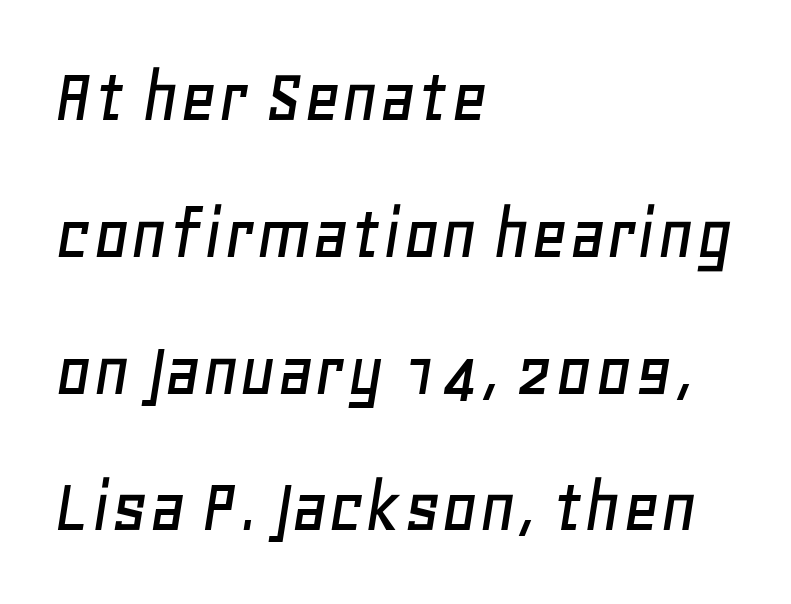
{"italic": "yes", "lean": "right", "slant_degrees": 11, "width": "normal", "stroke_contrast": "low", "x_height": "large", "monospaced": "no", "underline": "no", "align": "left", "line_spacing_ratio": 1.71, "letter_spacing": "normal", "letter_spacing_em": 0.0, "glyph_px": 80}
